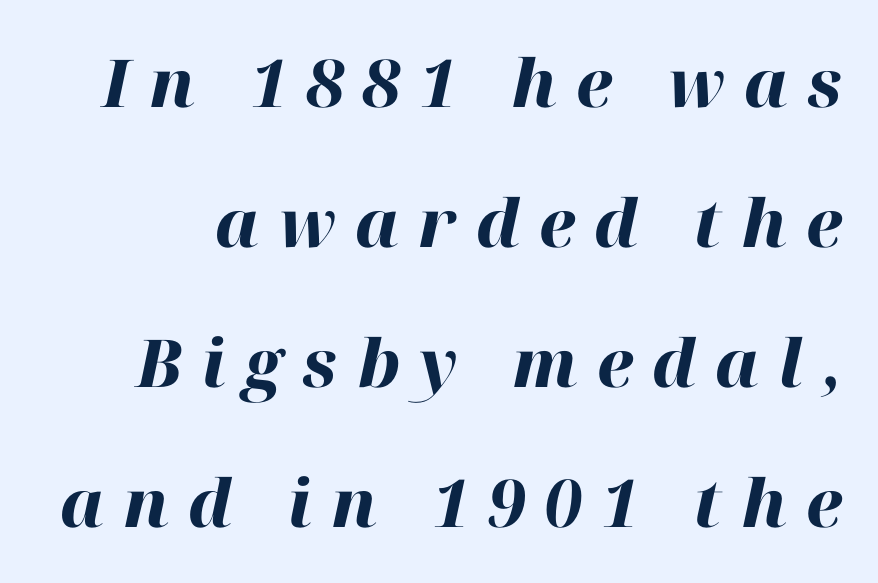
The image shows 66 px heavy type, italic (leaning right); set loose line spacing (2.12x), unusually wide letter spacing (+0.29 em), not underlined; high stroke contrast and a medium x-height.
